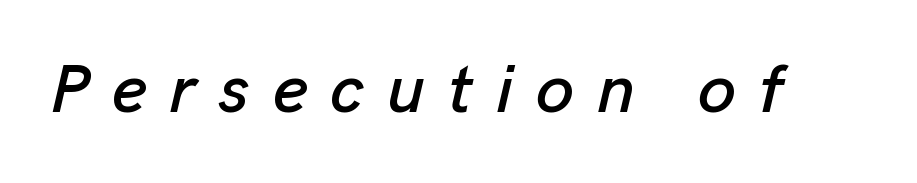
{"italic": "yes", "lean": "right", "slant_degrees": 13, "width": "normal", "stroke_contrast": "low", "x_height": "medium", "monospaced": "no", "underline": "no", "letter_spacing": "wide", "letter_spacing_em": 0.34, "glyph_px": 68}
